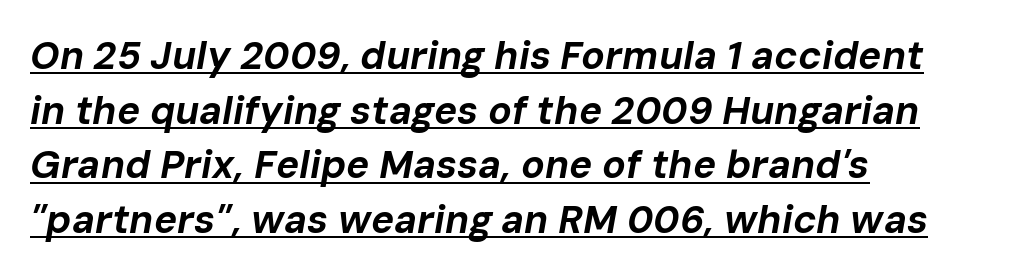
{"italic": "yes", "lean": "right", "slant_degrees": 10, "bold": "yes", "weight": "bold", "width": "normal", "stroke_contrast": "low", "x_height": "medium", "monospaced": "no", "underline": "yes", "align": "left", "line_spacing": "normal", "line_spacing_ratio": 1.4, "letter_spacing": "normal", "letter_spacing_em": 0.0, "glyph_px": 39}
